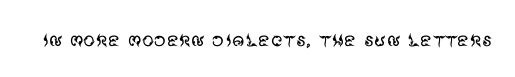
The image shows 24 px text type, upright; set normal letter spacing, not underlined.
